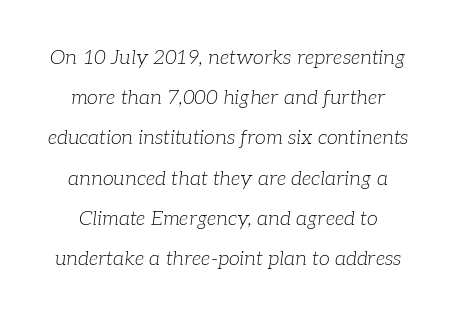
The image shows 20 px text type, italic (leaning right); set loose line spacing (2.01x), normal letter spacing, not underlined.
